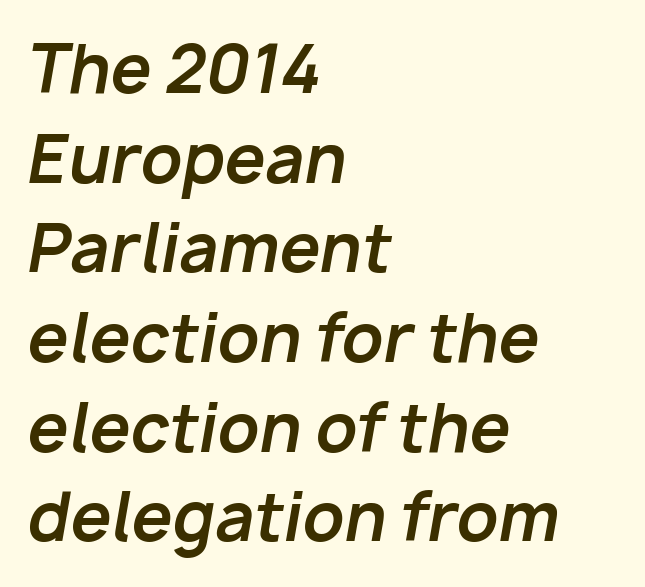
Q: Is the text bold? A: Yes.
Q: Is the text italic (slanted)? A: Yes, it leans right by about 10 degrees.
Q: Is the text underlined? A: No.
Q: How is the paragraph aligned? A: Left-aligned.
Q: Is the spacing between letters normal or unusually wide? A: Normal.
Q: Is the spacing between lines tight, normal or loose? A: Normal.
Q: Width (condensed, normal, or wide)? A: Normal.
Q: Stroke contrast? A: Low.
Q: x-height? A: Medium.
Q: Monospaced? A: No.
